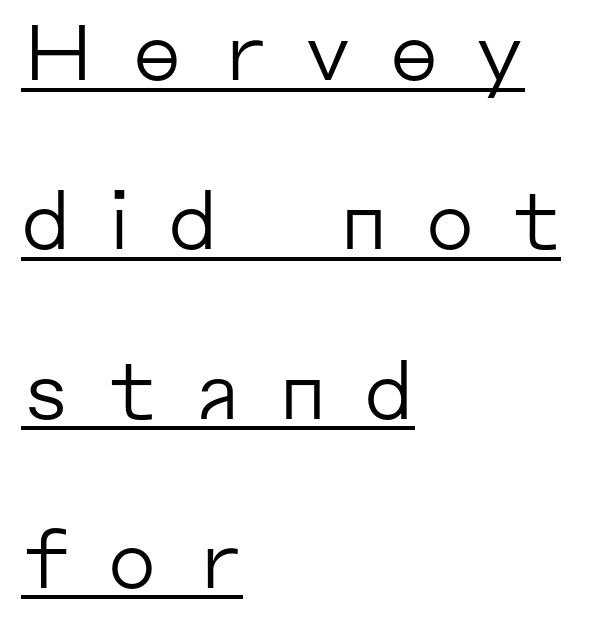
The image shows 78 px regular-weight sans-serif type, upright; set left-aligned, loose line spacing (2.17x), unusually wide letter spacing (+0.46 em), underlined; low stroke contrast and a medium x-height.
